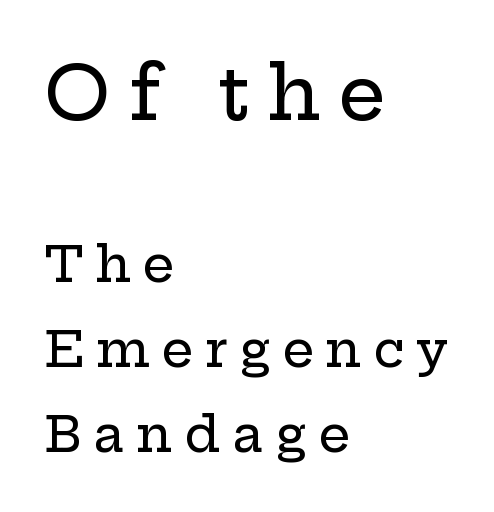
Q: Is the text italic (slanted)? A: No, it is upright.
Q: Is the typeface a serif or a sans-serif typeface? A: Serif.
Q: Is the text underlined? A: No.
Q: How is the paragraph aligned? A: Left-aligned.
Q: Is the spacing between letters normal or unusually wide? A: Unusually wide.
Q: Is the spacing between lines tight, normal or loose? A: Normal.
Q: Which block of text is set in a larger size, the first (top) or the second (bottom)? A: The first (top) one.
Q: Width (condensed, normal, or wide)? A: Wide.
Q: Stroke contrast? A: Low.
Q: x-height? A: Medium.
Q: Monospaced? A: No.
